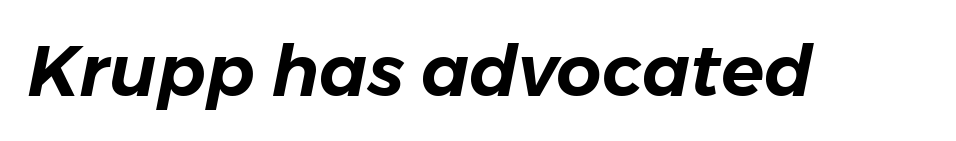
The image shows 71 px text type, italic (leaning right); set normal letter spacing, not underlined; low stroke contrast and a medium x-height.
